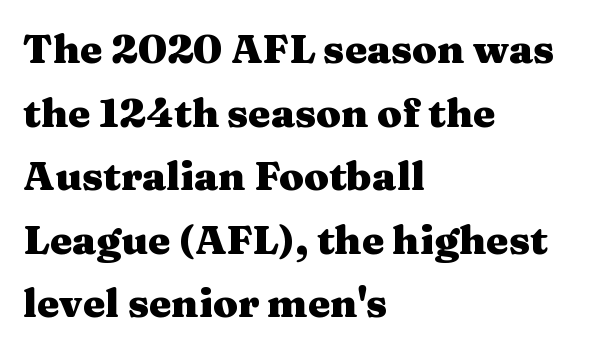
The image shows 40 px heavy, wide serif type, upright; set left-aligned, normal line spacing (1.59x), normal letter spacing, not underlined; medium stroke contrast and a medium x-height.
